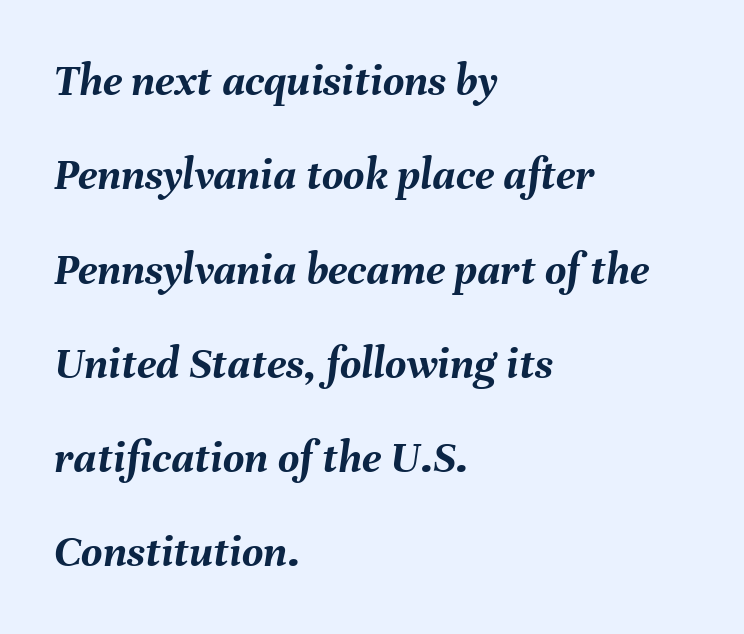
The image shows 46 px semibold type, italic (leaning right); set left-aligned, loose line spacing (2.05x), normal letter spacing, not underlined; medium stroke contrast and a medium x-height.
